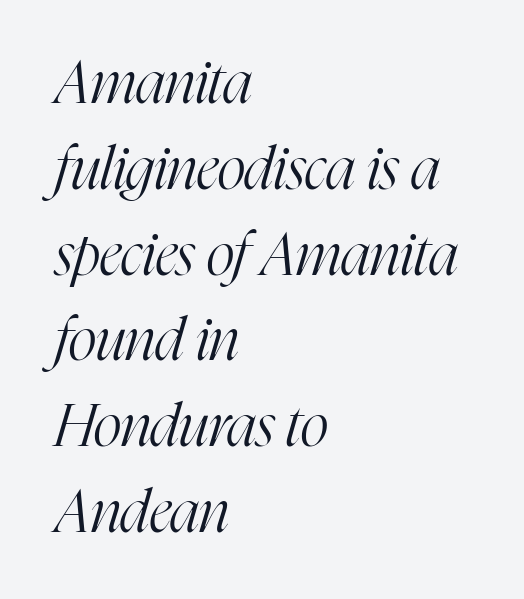
The image shows 60 px light, condensed serif type, italic (leaning right); set left-aligned, normal line spacing (1.43x), normal letter spacing, not underlined; high stroke contrast and a medium x-height.
